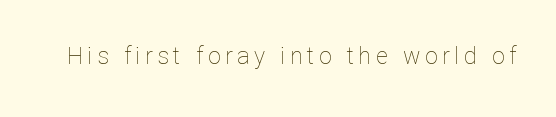
{"italic": "no", "bold": "no", "underline": "no", "letter_spacing": "wide", "letter_spacing_em": 0.2, "glyph_px": 23}
